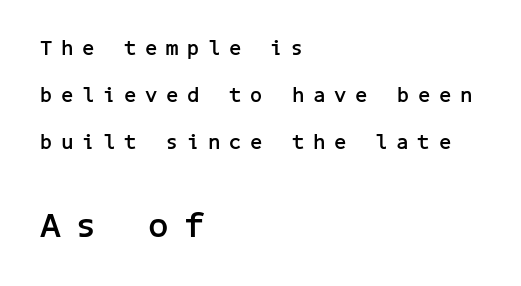
Q: Is the text bold? A: Yes.
Q: Is the text italic (slanted)? A: No, it is upright.
Q: Is the typeface a serif or a sans-serif typeface? A: Sans-serif.
Q: Is the text underlined? A: No.
Q: How is the paragraph aligned? A: Left-aligned.
Q: Is the spacing between letters normal or unusually wide? A: Unusually wide.
Q: Is the spacing between lines tight, normal or loose? A: Loose.
Q: Which block of text is set in a larger size, the first (top) or the second (bottom)? A: The second (bottom) one.
Q: Width (condensed, normal, or wide)? A: Normal.
Q: Stroke contrast? A: Low.
Q: x-height? A: Medium.
